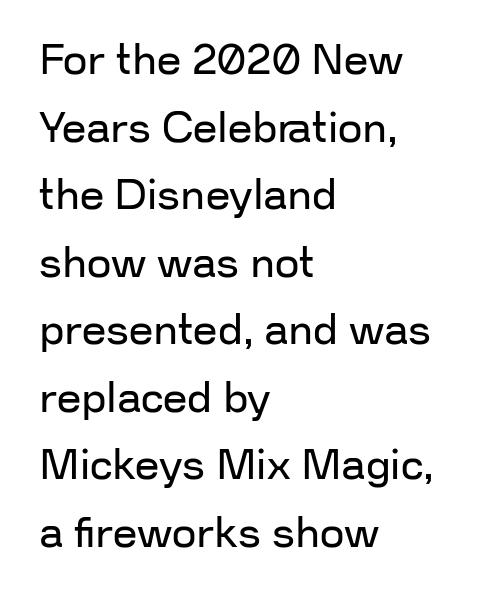
Caption: multi-line text, flush left, ragged right. A typesetter would call this proportional, since set widths differ per character. The space beneath each line is pristine and unruled. The lettering holds an erect, upright posture throughout. Caption: standard tracking, unaltered. The weight would be labelled regular, book, light, or lighter still.
